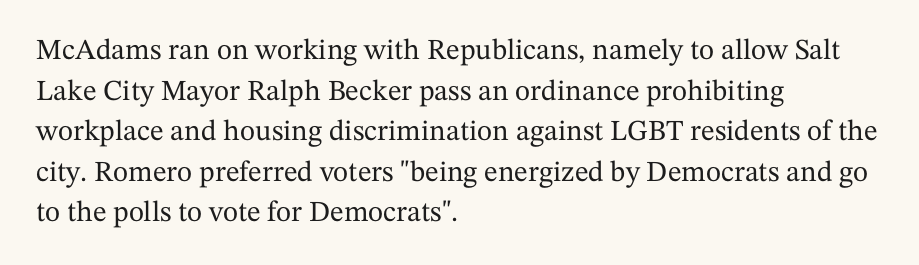
Has an underline been added? It has not. Glyph-to-glyph distance matches everyday printed text. Each new line begins a customary step beneath the previous one. Regarding serifs, this sample has them.
